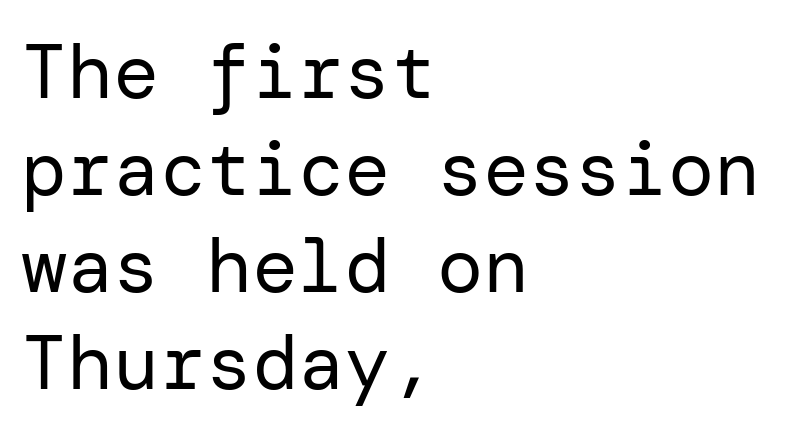
Q: Is the text bold? A: No.
Q: Is the text italic (slanted)? A: No, it is upright.
Q: Is the typeface a serif or a sans-serif typeface? A: Sans-serif.
Q: Is the text underlined? A: No.
Q: How is the paragraph aligned? A: Left-aligned.
Q: Is the spacing between letters normal or unusually wide? A: Normal.
Q: Is the spacing between lines tight, normal or loose? A: Normal.
Q: Width (condensed, normal, or wide)? A: Normal.
Q: Stroke contrast? A: Low.
Q: x-height? A: Medium.
